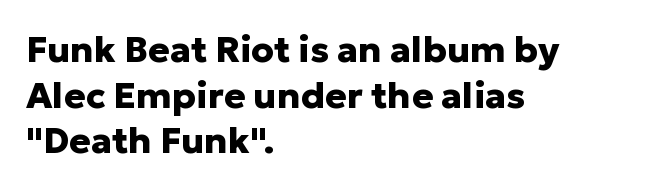
The image shows 36 px heavy sans-serif type, upright; set left-aligned, normal line spacing (1.27x), normal letter spacing, not underlined; low stroke contrast and a medium x-height.
